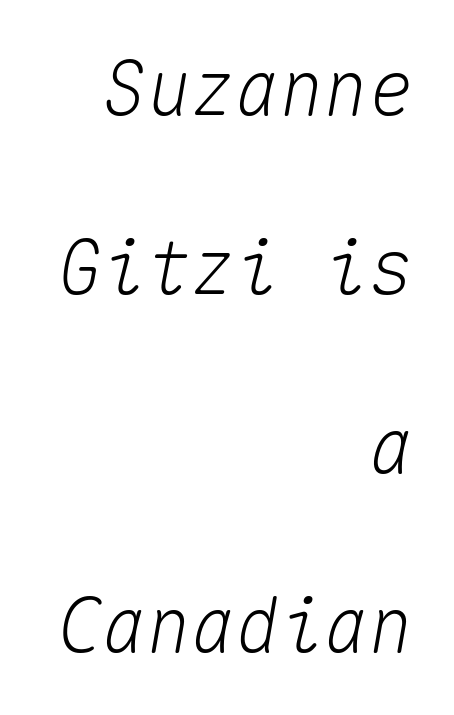
Q: Is the text italic (slanted)? A: Yes, it leans right by about 10 degrees.
Q: Is the text underlined? A: No.
Q: How is the paragraph aligned? A: Right-aligned.
Q: Is the spacing between letters normal or unusually wide? A: Normal.
Q: Is the spacing between lines tight, normal or loose? A: Loose.
Q: Width (condensed, normal, or wide)? A: Normal.
Q: Stroke contrast? A: Medium.
Q: x-height? A: Medium.
Q: Monospaced? A: Yes.
